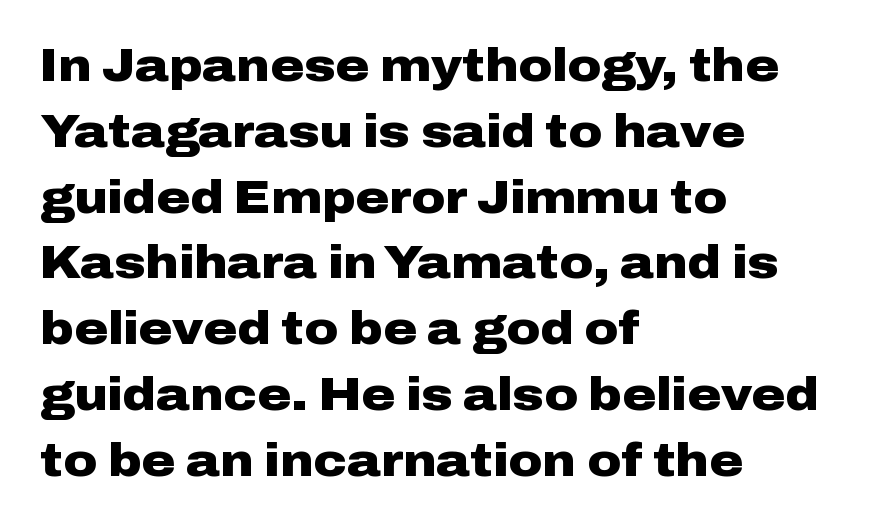
The type is set solid horizontally, with unmodified tracking. Proportional: the letters do not fall into vertical columns. Compared with typical paragraphs, the rows here are spaced about the same. The paragraph shown leans on its left margin. Nope, no serifs anywhere on these letters.
